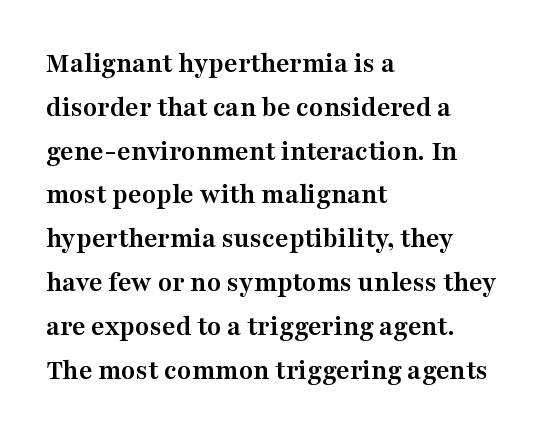
Q: Is the text bold? A: Yes.
Q: Is the text italic (slanted)? A: No, it is upright.
Q: Is the typeface a serif or a sans-serif typeface? A: Serif.
Q: Is the text underlined? A: No.
Q: How is the paragraph aligned? A: Left-aligned.
Q: Is the spacing between letters normal or unusually wide? A: Normal.
Q: Is the spacing between lines tight, normal or loose? A: Normal.
Q: Width (condensed, normal, or wide)? A: Wide.
Q: Stroke contrast? A: Medium.
Q: x-height? A: Medium.
Q: Monospaced? A: No.
